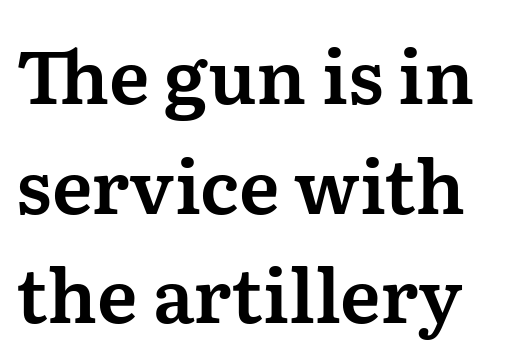
Q: Is the text italic (slanted)? A: No, it is upright.
Q: Is the typeface a serif or a sans-serif typeface? A: Serif.
Q: Is the text underlined? A: No.
Q: Is the spacing between letters normal or unusually wide? A: Normal.
Q: Is the spacing between lines tight, normal or loose? A: Normal.
Q: Width (condensed, normal, or wide)? A: Normal.
Q: Stroke contrast? A: Medium.
Q: x-height? A: Medium.
Q: Monospaced? A: No.
